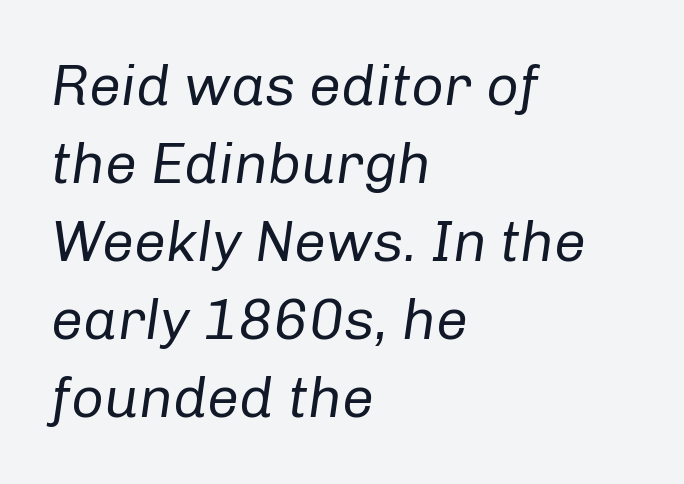
{"italic": "yes", "lean": "right", "slant_degrees": 8, "bold": "no", "weight": "regular", "width": "normal", "stroke_contrast": "low", "x_height": "medium", "monospaced": "no", "underline": "no", "align": "left", "line_spacing": "normal", "line_spacing_ratio": 1.37, "letter_spacing": "normal", "letter_spacing_em": 0.0, "glyph_px": 57}
